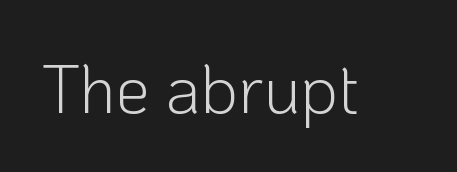
The image shows 68 px light sans-serif type, upright; set normal letter spacing, not underlined; low stroke contrast and a medium x-height.
